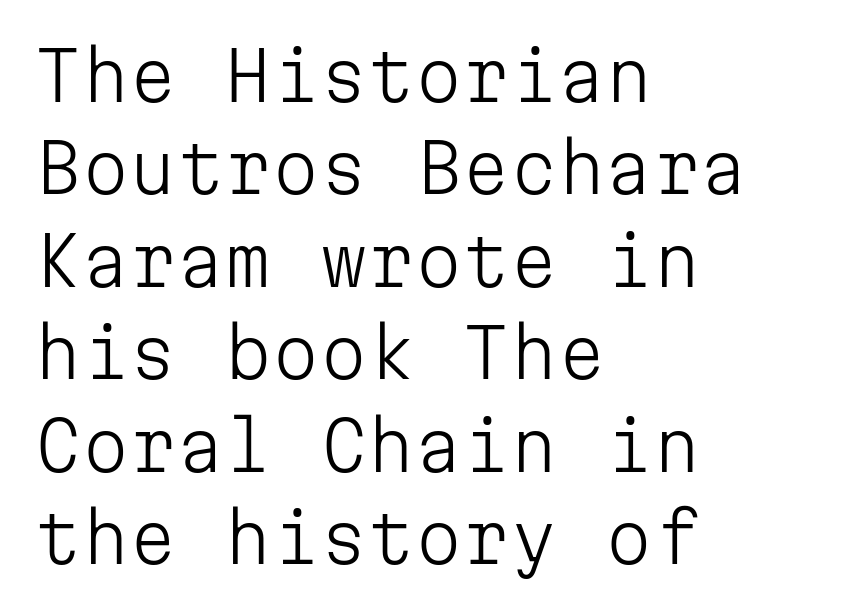
No word sits above an underline. Vertical spacing — default. Compared with a centered layout, this one pins lines to the left instead. The characters are drawn with everyday or finer stroke widths. Are there feet on the stems? There aren't — it's a sans.
